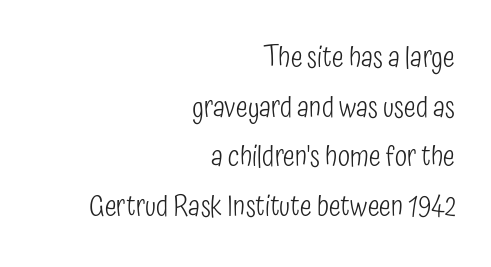
Where is the straight margin? On the right. On a weight scale, this lands at 450 or below. Posture: straight, roman, zero tilt. Short note: letters normally spaced.
